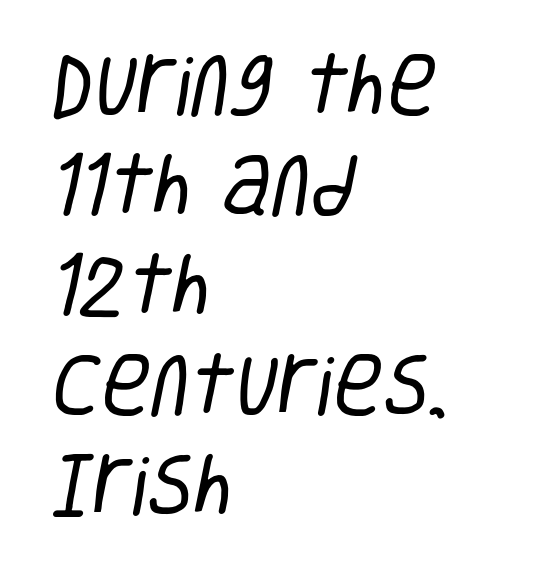
Weight class: somewhere from thin through regular. These lines are set flush left with a ragged right edge. You could not count columns in this text — the font is proportionally spaced. Anything drawn beneath the words? Only blank space.
